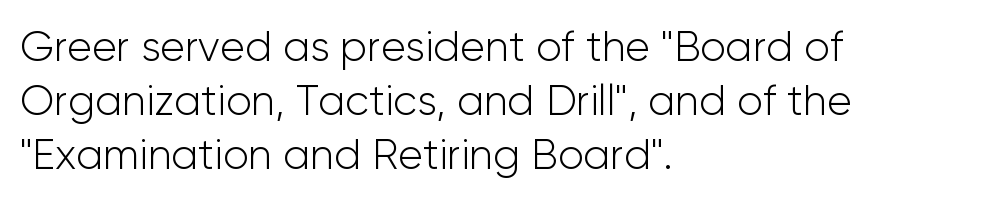
Q: Is the text bold? A: No.
Q: Is the text italic (slanted)? A: No, it is upright.
Q: Is the typeface a serif or a sans-serif typeface? A: Sans-serif.
Q: Is the text underlined? A: No.
Q: How is the paragraph aligned? A: Left-aligned.
Q: Is the spacing between letters normal or unusually wide? A: Normal.
Q: Is the spacing between lines tight, normal or loose? A: Normal.
Q: Width (condensed, normal, or wide)? A: Normal.
Q: Stroke contrast? A: Low.
Q: x-height? A: Medium.
Q: Monospaced? A: No.
